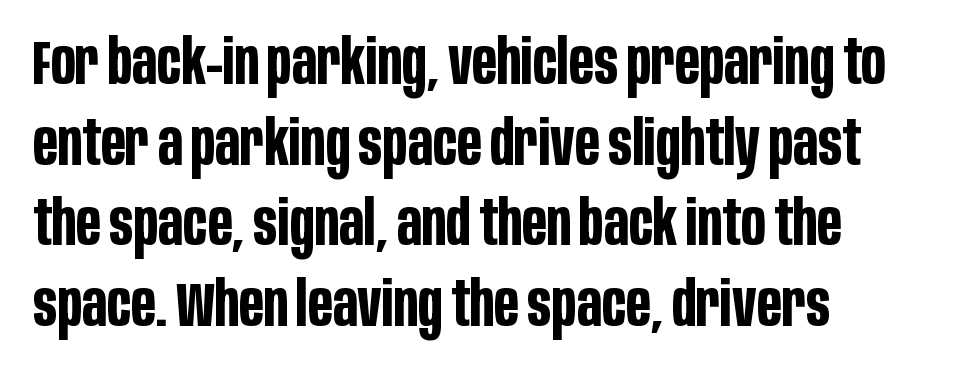
Q: Is the text bold? A: Yes.
Q: Is the text italic (slanted)? A: No, it is upright.
Q: Is the typeface a serif or a sans-serif typeface? A: Sans-serif.
Q: Is the text underlined? A: No.
Q: How is the paragraph aligned? A: Left-aligned.
Q: Is the spacing between letters normal or unusually wide? A: Normal.
Q: Is the spacing between lines tight, normal or loose? A: Normal.
Q: Width (condensed, normal, or wide)? A: Condensed.
Q: Stroke contrast? A: Low.
Q: x-height? A: Large.
Q: Monospaced? A: No.
